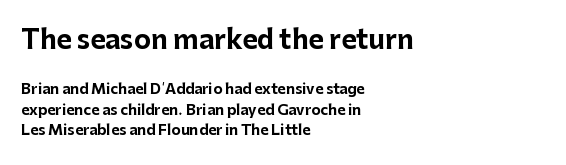
Q: Is the text bold? A: Yes.
Q: Is the text italic (slanted)? A: No, it is upright.
Q: Is the text underlined? A: No.
Q: How is the paragraph aligned? A: Left-aligned.
Q: Is the spacing between letters normal or unusually wide? A: Normal.
Q: Is the spacing between lines tight, normal or loose? A: Normal.
Q: Which block of text is set in a larger size, the first (top) or the second (bottom)? A: The first (top) one.
